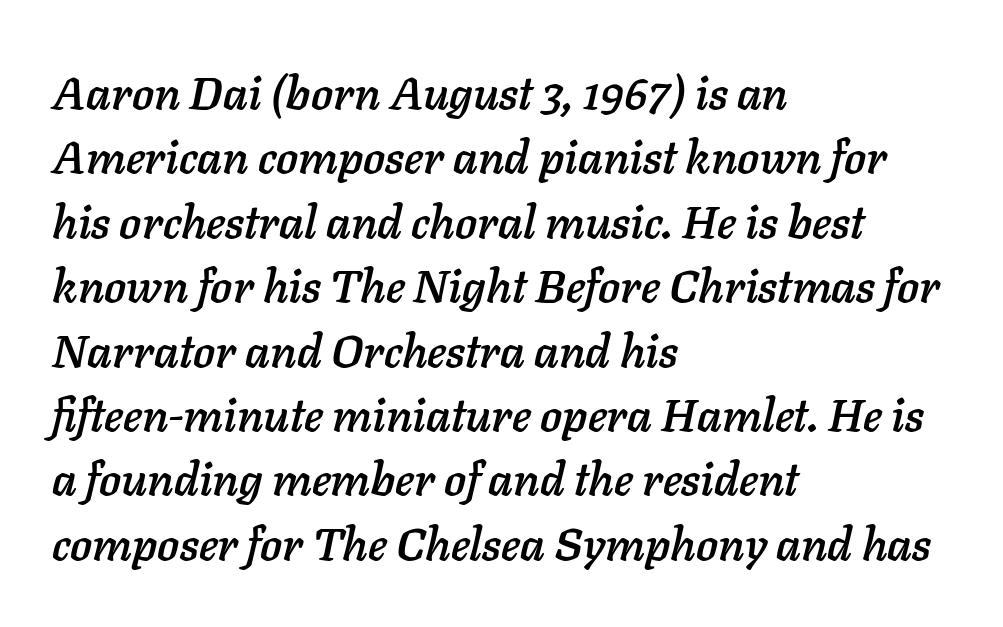
{"italic": "yes", "lean": "right", "slant_degrees": 11, "width": "normal", "stroke_contrast": "low", "x_height": "medium", "monospaced": "no", "underline": "no", "align": "left", "line_spacing": "normal", "line_spacing_ratio": 1.4, "letter_spacing": "normal", "letter_spacing_em": 0.0, "glyph_px": 46}
